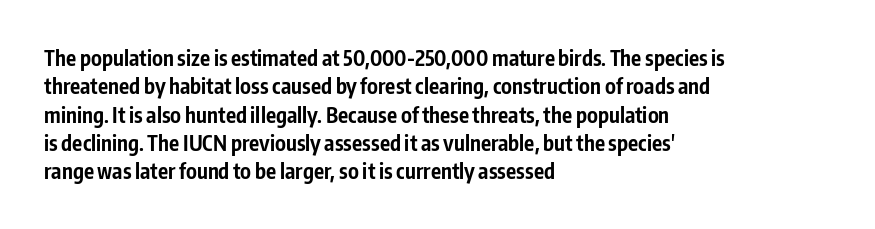
The lines in this sample share a left origin and differ only in where they stop. The block of text has a typical density, with ordinary space between rows. Posture: upright roman. The characters look thick and weighty, a clear bold. Letters rest on an invisible, unmarked baseline. There is no visible air inserted between adjacent glyphs.
